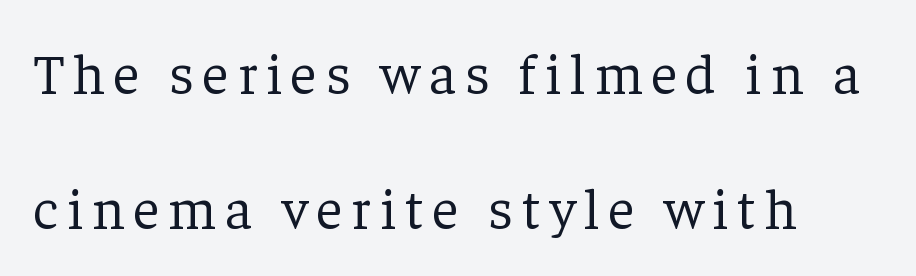
Q: Is the text bold? A: No.
Q: Is the text italic (slanted)? A: No, it is upright.
Q: Is the typeface a serif or a sans-serif typeface? A: Serif.
Q: Is the text underlined? A: No.
Q: How is the paragraph aligned? A: Left-aligned.
Q: Is the spacing between lines tight, normal or loose? A: Loose.
Q: Width (condensed, normal, or wide)? A: Normal.
Q: Stroke contrast? A: Low.
Q: x-height? A: Medium.
Q: Monospaced? A: No.
